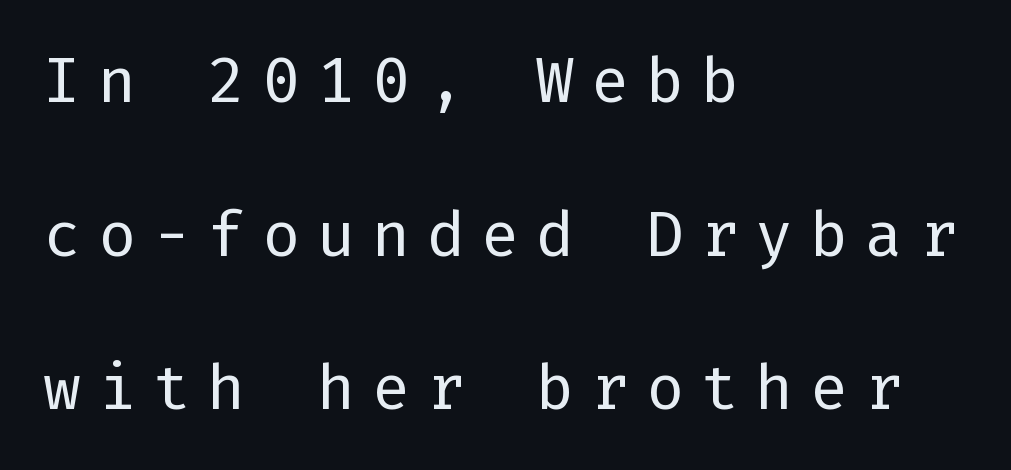
{"serif": "no", "italic": "no", "bold": "no", "weight": "regular", "width": "normal", "stroke_contrast": "low", "x_height": "medium", "underline": "no", "align": "left", "line_spacing": "loose", "line_spacing_ratio": 2.44, "letter_spacing": "wide", "letter_spacing_em": 0.27, "glyph_px": 63}
